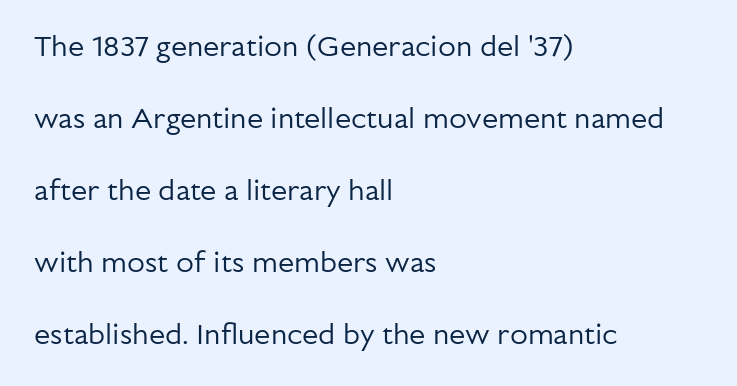
The image shows 29 px regular-weight sans-serif type, upright; set left-aligned, loose line spacing (2.48x), normal letter spacing, not underlined; low stroke contrast and a medium x-height.
